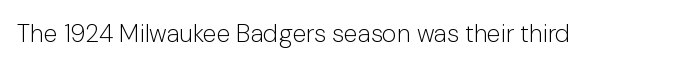
Q: Is the text bold? A: No.
Q: Is the text italic (slanted)? A: No, it is upright.
Q: Is the text underlined? A: No.
Q: Is the spacing between letters normal or unusually wide? A: Normal.
